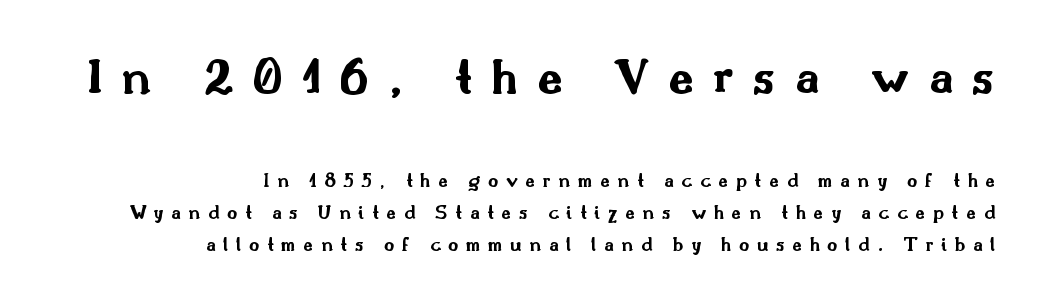
Observe the wide spacing: letters keep a clear distance from each other. Strong, thick strokes mark this as bold type. A clean baseline with only descenders dipping below it. Varying glyph widths throughout — classic text-font behaviour.
